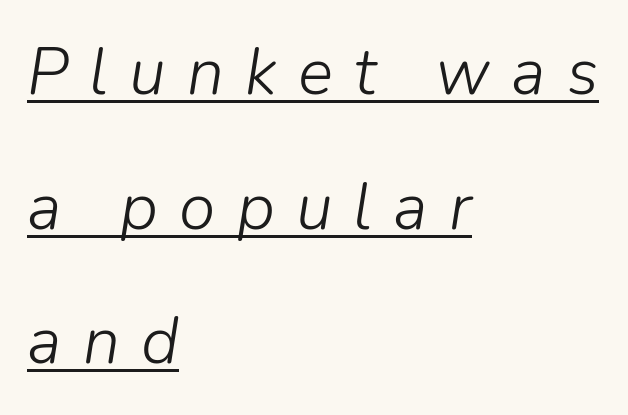
Q: Is the text bold? A: No.
Q: Is the text italic (slanted)? A: Yes, it leans right by about 9 degrees.
Q: Is the text underlined? A: Yes.
Q: How is the paragraph aligned? A: Left-aligned.
Q: Is the spacing between letters normal or unusually wide? A: Unusually wide.
Q: Is the spacing between lines tight, normal or loose? A: Loose.
Q: Width (condensed, normal, or wide)? A: Normal.
Q: Stroke contrast? A: Low.
Q: x-height? A: Medium.
Q: Monospaced? A: No.
